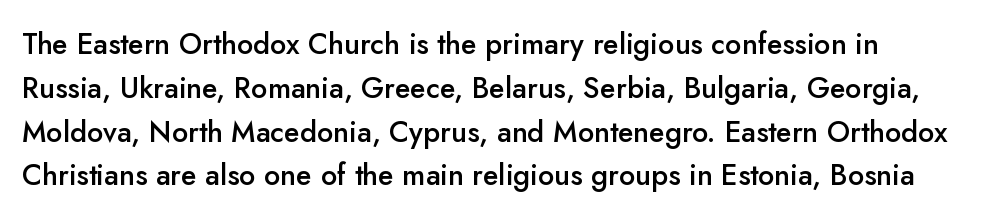
Italic? Not at all — the glyphs are vertical. Vertical spacing — default. The passage shown is typed in a proportional face where columns would drift. Only glyphs here, with clear space below each row. The type is set solid horizontally, with unmodified tracking. As a designer I'd log this as weight 600, semibold.
